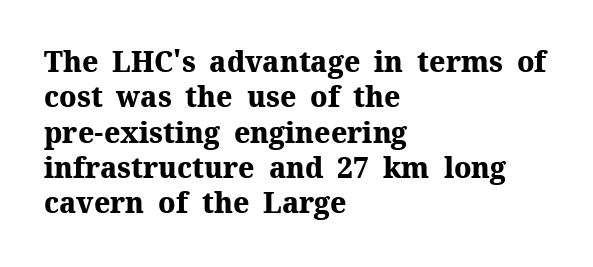
Q: Is the text bold? A: Yes.
Q: Is the text italic (slanted)? A: No, it is upright.
Q: Is the typeface a serif or a sans-serif typeface? A: Serif.
Q: Is the text underlined? A: No.
Q: How is the paragraph aligned? A: Left-aligned.
Q: Is the spacing between letters normal or unusually wide? A: Normal.
Q: Is the spacing between lines tight, normal or loose? A: Normal.
Q: Width (condensed, normal, or wide)? A: Normal.
Q: Stroke contrast? A: Medium.
Q: x-height? A: Medium.
Q: Monospaced? A: No.
